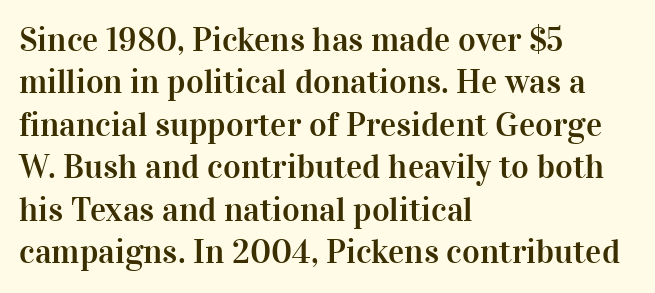
Does the lettering tilt? It doesn't — this is upright. Think of a printed novel: that variable character pitch is what you see here. Leading: standard. Casual observation: everything's shoved over to the left. The space directly below the letters is spotless. Is the letter spacing exaggerated? No — it looks like the ordinary default.
